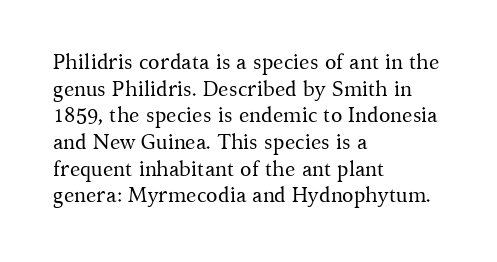
Q: Is the text bold? A: No.
Q: Is the text italic (slanted)? A: No, it is upright.
Q: Is the text underlined? A: No.
Q: How is the paragraph aligned? A: Left-aligned.
Q: Is the spacing between letters normal or unusually wide? A: Normal.
Q: Is the spacing between lines tight, normal or loose? A: Normal.
